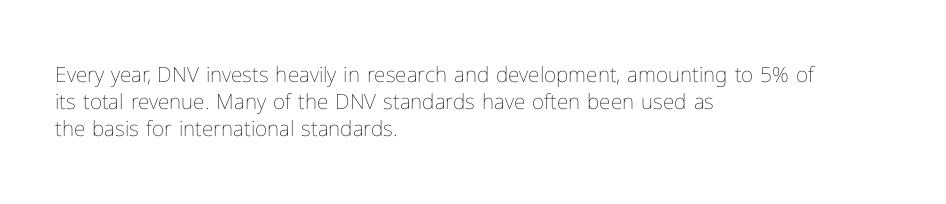
These lines keep a tight, regular rhythm from letter to letter. The rows are spaced the way most documents space them. Nothing heavy about these letters — not bold at all. A roman cut, with each character standing at attention. Check under the words: just untouched page. All the whitespace from short lines collects on the right.
